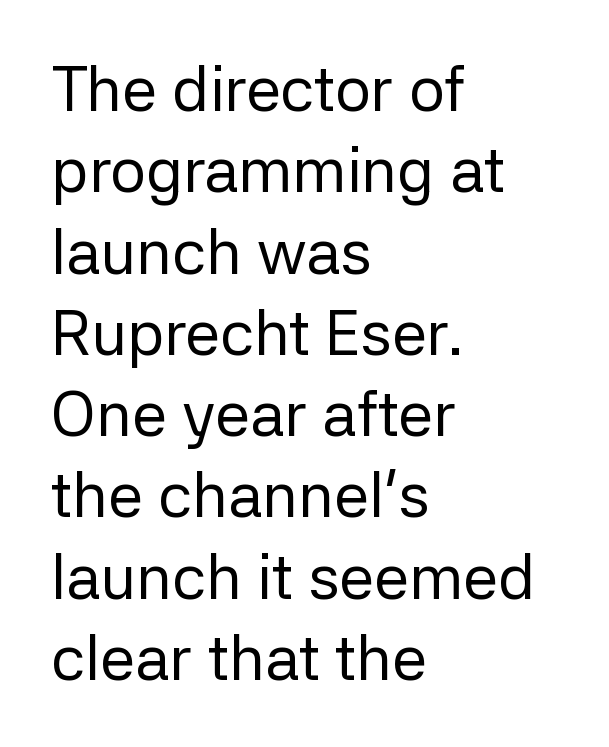
The image shows 63 px regular-weight sans-serif type, upright; set left-aligned, normal line spacing (1.29x), normal letter spacing, not underlined; low stroke contrast and a medium x-height.
